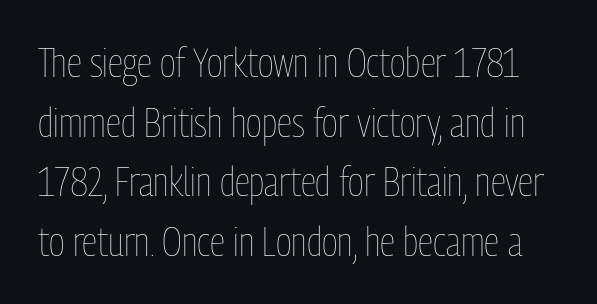
The lines sit at an ordinary, default distance from one another. Descenders hang freely into open space. Characters remain perfectly vertical along every line. The letterforms sit at book weight or below. Short note: letters normally spaced. The passage shown is typed in a proportional face where columns would drift.
